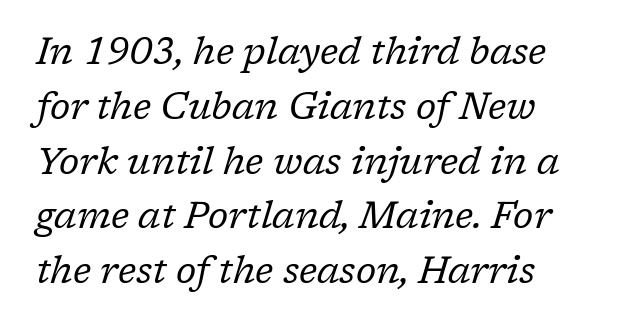
Visually the block forms a straight wall on the left and a jagged coastline on the right. Varying glyph widths throughout — classic text-font behaviour. Tracking value appears to be zero — textbook default spacing. Notice how the stems are inclined rather than vertical — that's the hallmark of italics. The space directly below the letters is spotless. Successive baselines arrive at the customary interval.
